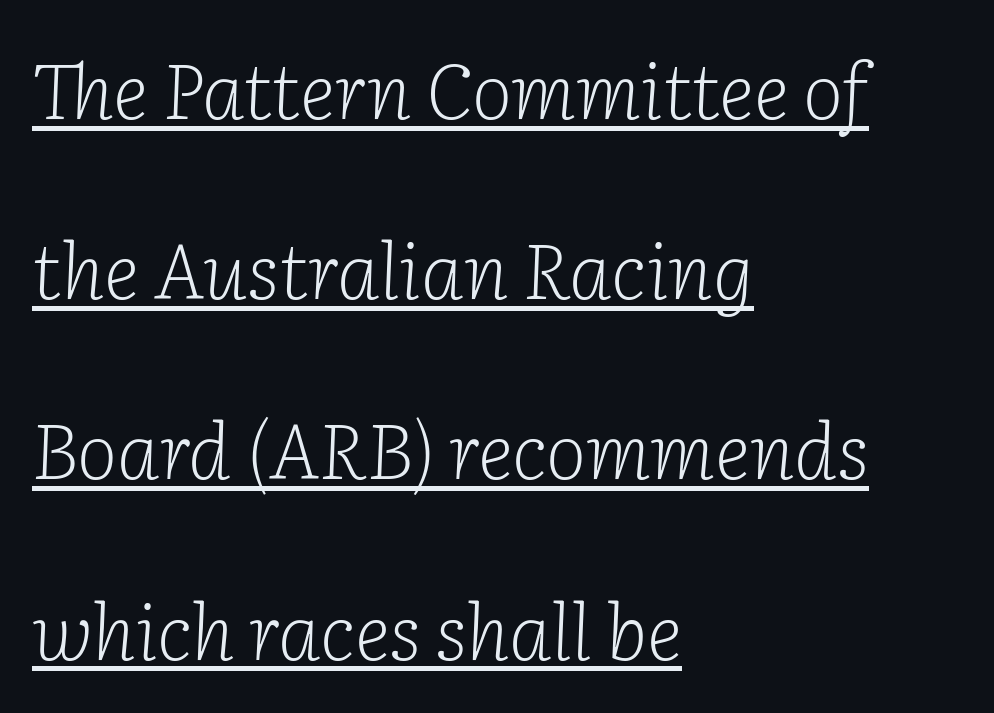
Character widths vary here, with narrow letters taking less room than wide ones. Which margin do the lines hug? The left one — the right edge is uneven. The axis of the letterforms is tilted away from vertical. Here the glyphs are tracked normally, forming tight word shapes.
